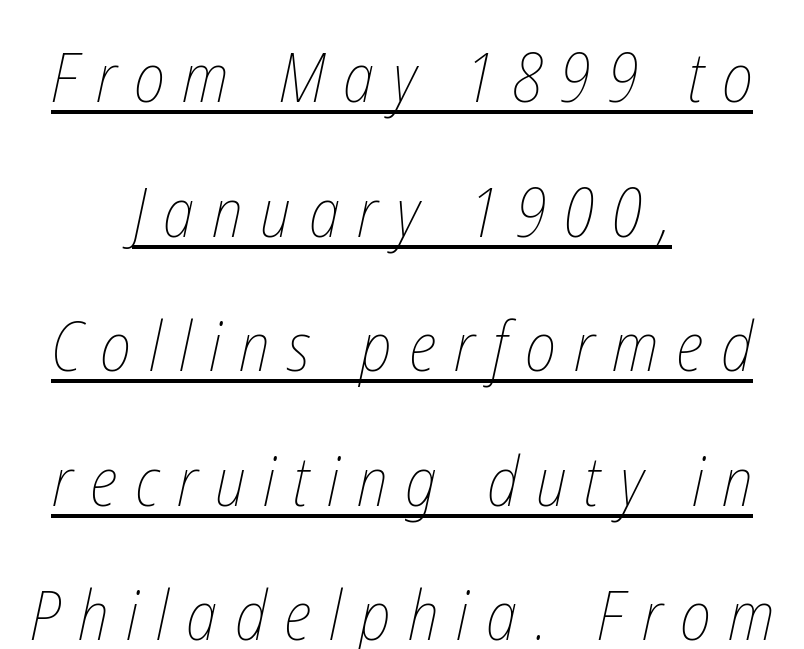
The image shows 69 px thin, condensed type; set centered, loose line spacing (1.95x), unusually wide letter spacing (+0.26 em), underlined; low stroke contrast and a medium x-height.
